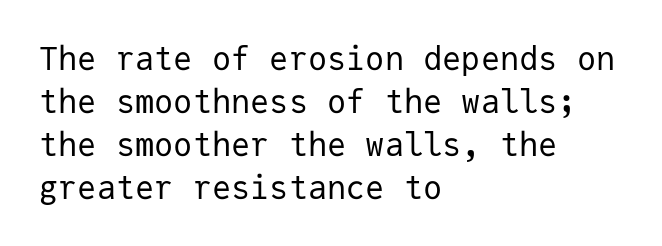
This rendering uses left alignment, leaving the right contour irregular. No extra tracking has been applied to these lines. Stroke terminals: plain, sans-serif. This sample has the even, mechanical cadence of fixed-width lettering.
